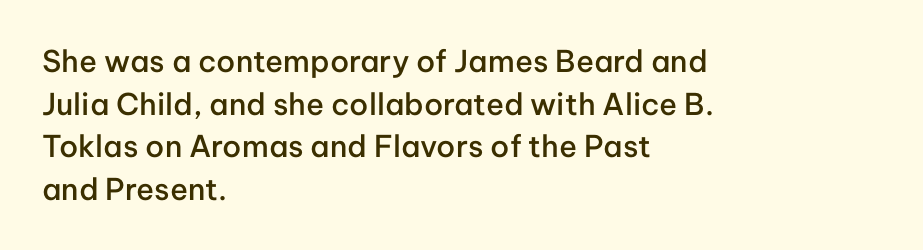
Is this a sans? Yes — the strokes have no serifs. Caption: multi-line text, flush left, ragged right. These lines are rendered in a variable-pitch font. This block has exactly the height ordinary leading produces.
